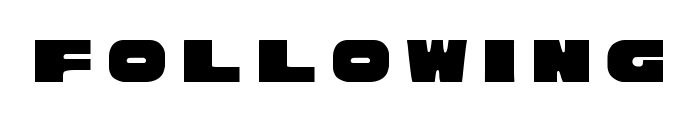
The image shows 66 px wide sans-serif type; set unusually wide letter spacing (+0.23 em), not underlined; low stroke contrast and a large x-height.
